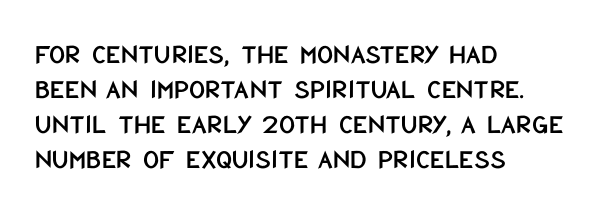
{"serif": "no", "italic": "no", "width": "condensed", "stroke_contrast": "low", "x_height": "large", "monospaced": "no", "underline": "no", "align": "left", "line_spacing": "normal", "line_spacing_ratio": 1.25, "letter_spacing": "normal", "letter_spacing_em": 0.0, "glyph_px": 28}
